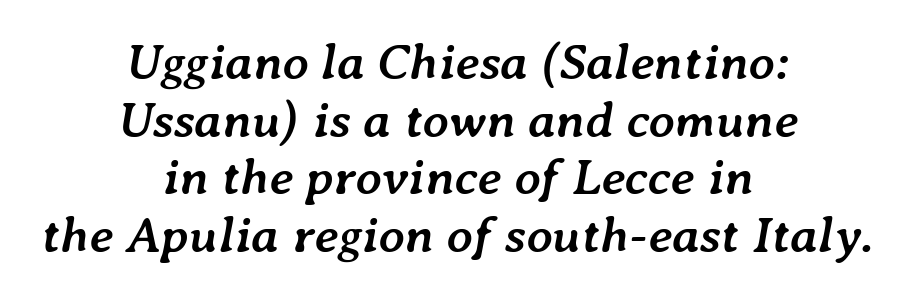
Q: Is the text bold? A: Yes.
Q: Is the text italic (slanted)? A: Yes, it leans right by about 7 degrees.
Q: Is the text underlined? A: No.
Q: How is the paragraph aligned? A: Centered.
Q: Is the spacing between letters normal or unusually wide? A: Normal.
Q: Is the spacing between lines tight, normal or loose? A: Tight.
Q: Width (condensed, normal, or wide)? A: Normal.
Q: Stroke contrast? A: Low.
Q: x-height? A: Medium.
Q: Monospaced? A: No.
